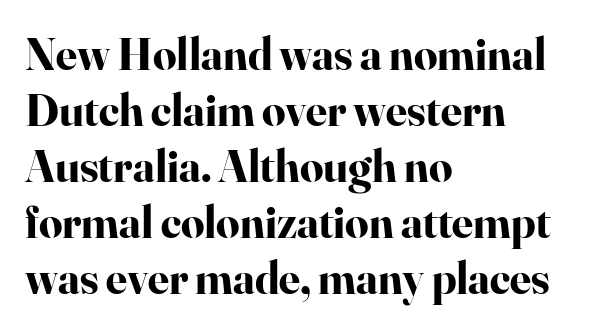
Quick note: not italic, upright. Looks like regular typesetting: each glyph gets only the width it needs. The area under the type is left untouched. Look at the tracking — it's just the regular setting, nothing added. A student would call this left alignment; a typographer would say flush left, rag right.
